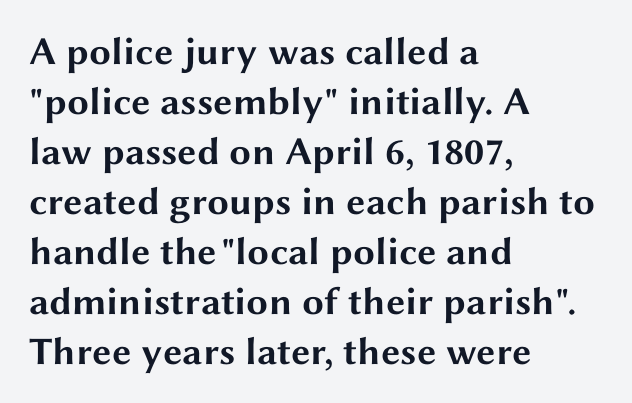
Q: Is the text bold? A: Yes.
Q: Is the text italic (slanted)? A: No, it is upright.
Q: Is the typeface a serif or a sans-serif typeface? A: Sans-serif.
Q: Is the text underlined? A: No.
Q: How is the paragraph aligned? A: Left-aligned.
Q: Is the spacing between letters normal or unusually wide? A: Normal.
Q: Is the spacing between lines tight, normal or loose? A: Normal.
Q: Width (condensed, normal, or wide)? A: Wide.
Q: Stroke contrast? A: Medium.
Q: x-height? A: Medium.
Q: Monospaced? A: No.
